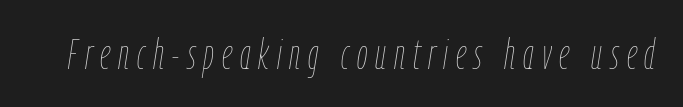
Q: Is the text bold? A: No.
Q: Is the text italic (slanted)? A: Yes, it leans right by about 9 degrees.
Q: Is the text underlined? A: No.
Q: Width (condensed, normal, or wide)? A: Condensed.
Q: Stroke contrast? A: Low.
Q: x-height? A: Medium.
Q: Monospaced? A: No.
